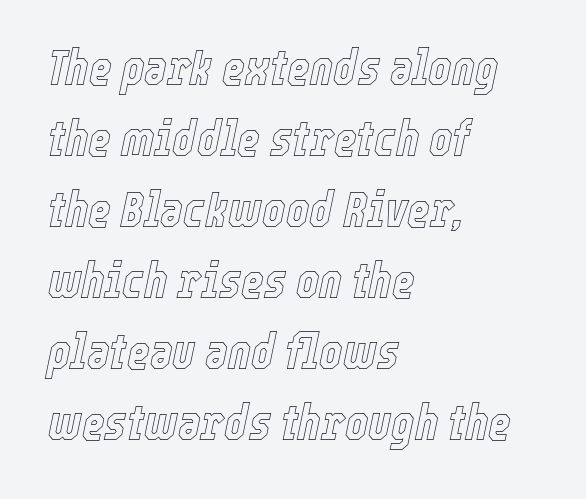
These lines stack with their left ends in a neat column. Is the letter spacing exaggerated? No — it looks like the ordinary default. The passage shown is typed in a proportional face where columns would drift. The letters are slanted; this is an italic face. Line spacing here is normal. A clean baseline with only descenders dipping below it.
